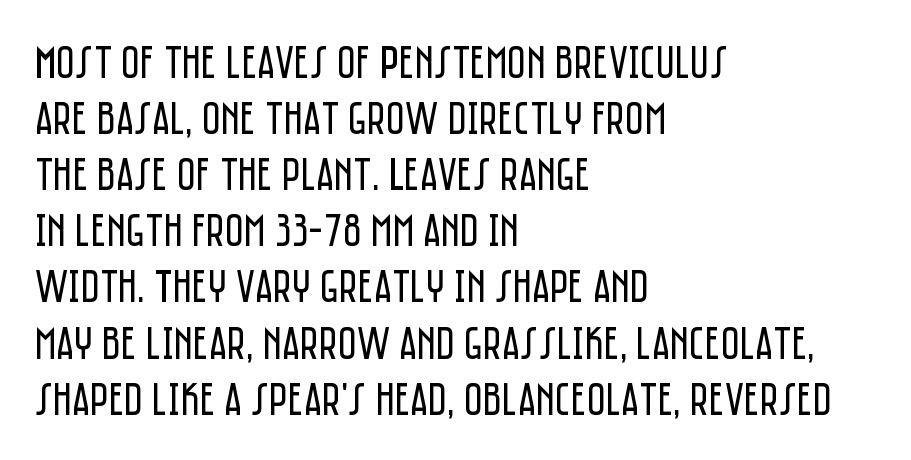
Every character sits straight up, as roman type does. Look at the tracking — it's just the regular setting, nothing added. Layout note: lines flush left. Is this a heavy cut? Hardly; it is regular or lighter. The face used here is proportionally spaced, like ordinary book or web type. This sample uses a sans-serif face.
